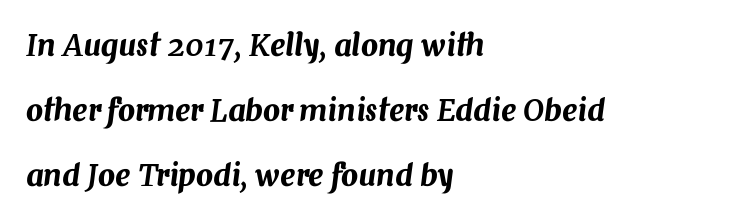
Underlining? Definitely not there. The gaps between neighbouring characters are ordinary and unremarkable. The letters are slanted; this is an italic face. In terms of leading, this rendering errs on the spacious side. Note the varied advance widths — an 'i' is clearly narrower than an 'm'.
